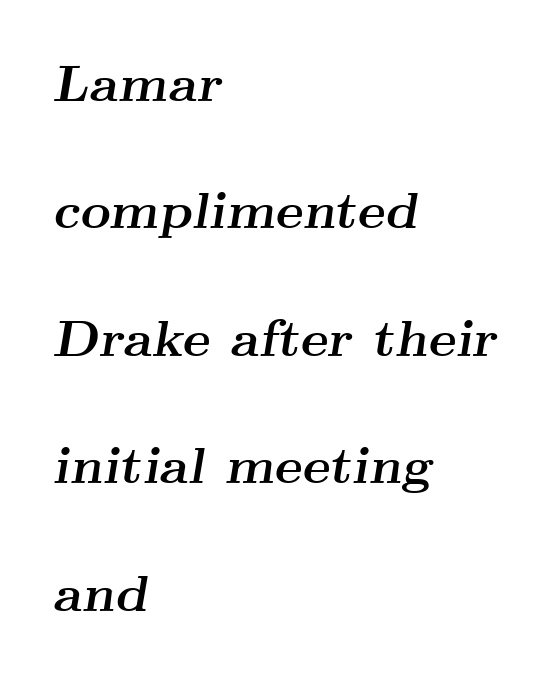
{"serif": "yes", "italic": "yes", "lean": "right", "slant_degrees": 9, "bold": "yes", "weight": "semibold", "width": "wide", "stroke_contrast": "medium", "x_height": "small", "monospaced": "no", "underline": "no", "align": "left", "line_spacing": "loose", "line_spacing_ratio": 2.45, "letter_spacing": "normal", "letter_spacing_em": 0.0, "glyph_px": 52}
